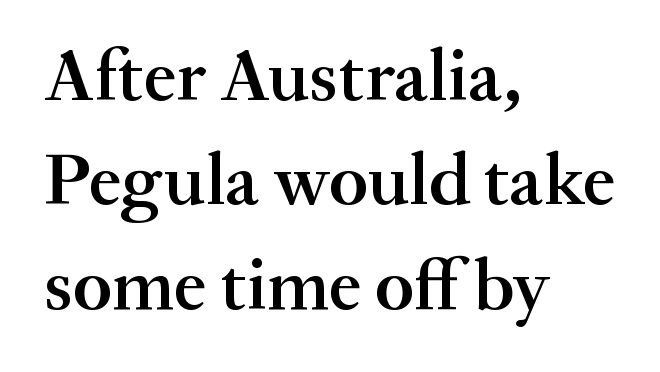
The image shows 74 px semibold serif type, upright; set left-aligned, normal line spacing (1.41x), normal letter spacing, not underlined; medium stroke contrast and a small x-height.
